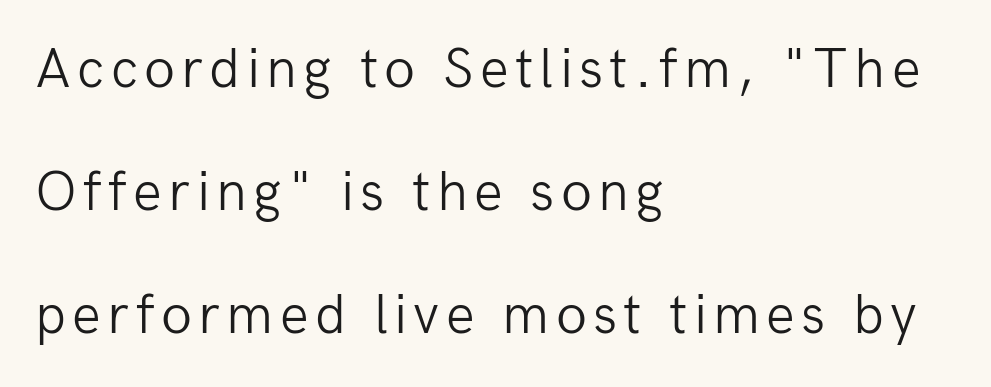
Q: Is the text bold? A: No.
Q: Is the text italic (slanted)? A: No, it is upright.
Q: Is the typeface a serif or a sans-serif typeface? A: Sans-serif.
Q: Is the text underlined? A: No.
Q: How is the paragraph aligned? A: Left-aligned.
Q: Is the spacing between lines tight, normal or loose? A: Loose.
Q: Width (condensed, normal, or wide)? A: Normal.
Q: Stroke contrast? A: Low.
Q: x-height? A: Medium.
Q: Monospaced? A: No.
